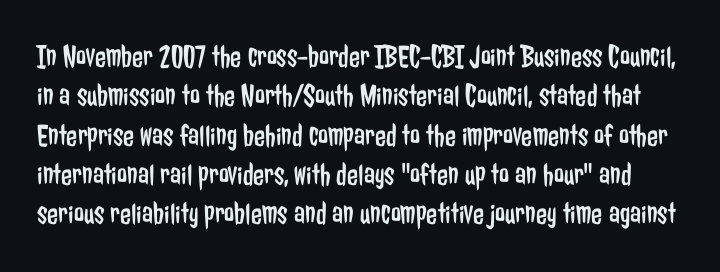
The image shows 32 px regular-weight, condensed sans-serif type, upright; set line spacing 1.23x, normal letter spacing, not underlined; low stroke contrast and a medium x-height.
